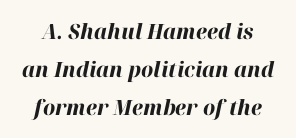
Q: Is the text bold? A: Yes.
Q: Is the text italic (slanted)? A: Yes, it leans right by about 12 degrees.
Q: Is the text underlined? A: No.
Q: Is the spacing between letters normal or unusually wide? A: Normal.
